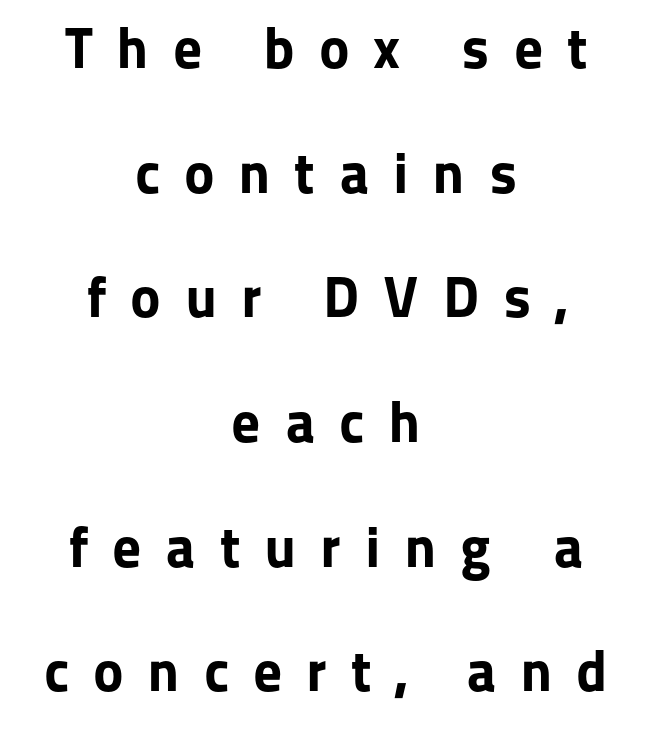
Note the varied advance widths — an 'i' is clearly narrower than an 'm'. Each line is balanced around a shared central axis. One glance says open: line gaps are wider than usual. No word sits above an underline.
